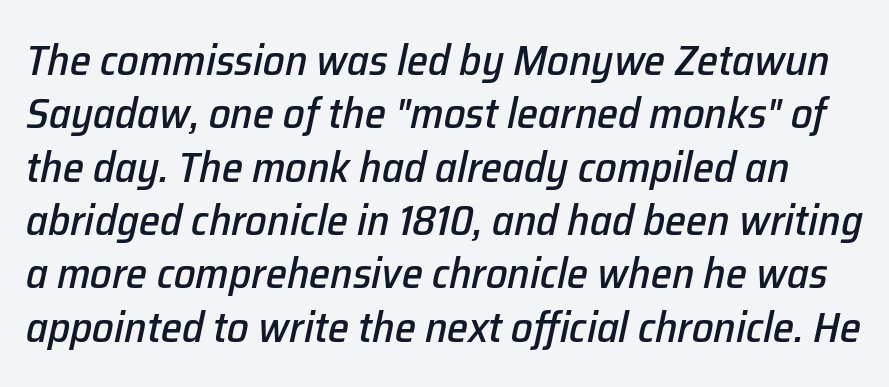
{"italic": "yes", "lean": "right", "slant_degrees": 12, "width": "normal", "stroke_contrast": "low", "x_height": "medium", "monospaced": "no", "underline": "no", "line_spacing_ratio": 1.24, "letter_spacing": "normal", "letter_spacing_em": 0.0, "glyph_px": 43}
